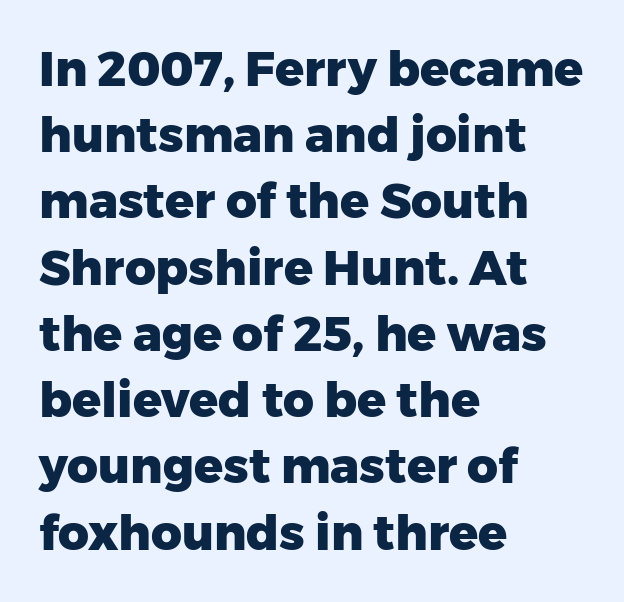
Q: Is the text bold? A: Yes.
Q: Is the text italic (slanted)? A: No, it is upright.
Q: Is the typeface a serif or a sans-serif typeface? A: Sans-serif.
Q: Is the text underlined? A: No.
Q: How is the paragraph aligned? A: Left-aligned.
Q: Is the spacing between letters normal or unusually wide? A: Normal.
Q: Is the spacing between lines tight, normal or loose? A: Normal.
Q: Width (condensed, normal, or wide)? A: Normal.
Q: Stroke contrast? A: Low.
Q: x-height? A: Medium.
Q: Monospaced? A: No.
